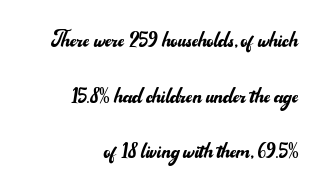
{"bold": "no", "underline": "no", "align": "right", "line_spacing": "loose", "line_spacing_ratio": 2.06, "letter_spacing": "normal", "letter_spacing_em": 0.0, "glyph_px": 27}
